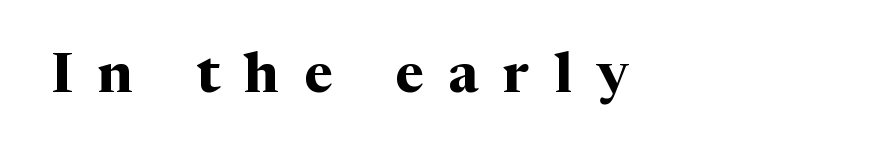
{"serif": "yes", "italic": "no", "bold": "yes", "weight": "bold", "width": "normal", "stroke_contrast": "medium", "x_height": "medium", "monospaced": "no", "underline": "no", "align": "left", "letter_spacing": "wide", "letter_spacing_em": 0.46, "glyph_px": 55}
